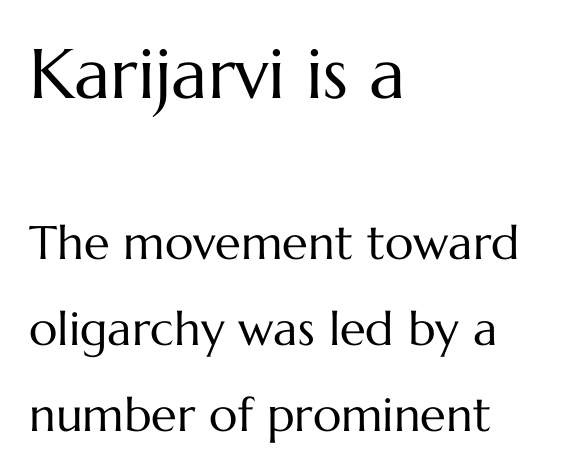
Q: Is the text bold? A: No.
Q: Is the text italic (slanted)? A: No, it is upright.
Q: Is the text underlined? A: No.
Q: How is the paragraph aligned? A: Left-aligned.
Q: Is the spacing between letters normal or unusually wide? A: Normal.
Q: Which block of text is set in a larger size, the first (top) or the second (bottom)? A: The first (top) one.
Q: Width (condensed, normal, or wide)? A: Normal.
Q: Stroke contrast? A: Medium.
Q: x-height? A: Medium.
Q: Monospaced? A: No.
